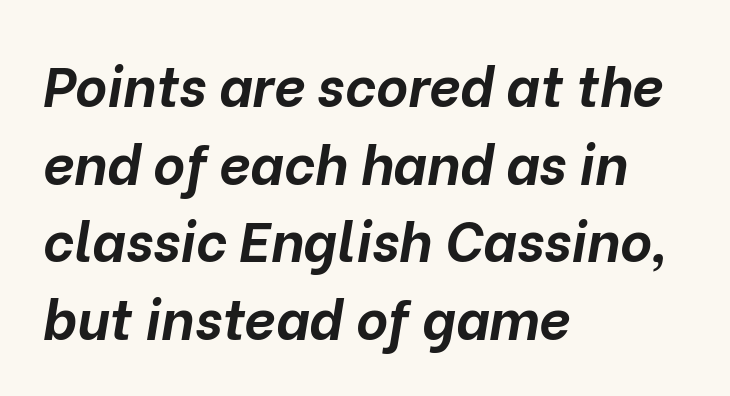
Q: Is the text bold? A: Yes.
Q: Is the text italic (slanted)? A: Yes, it leans right by about 10 degrees.
Q: Is the text underlined? A: No.
Q: How is the paragraph aligned? A: Left-aligned.
Q: Is the spacing between letters normal or unusually wide? A: Normal.
Q: Is the spacing between lines tight, normal or loose? A: Normal.
Q: Width (condensed, normal, or wide)? A: Normal.
Q: Stroke contrast? A: Low.
Q: x-height? A: Medium.
Q: Monospaced? A: No.
